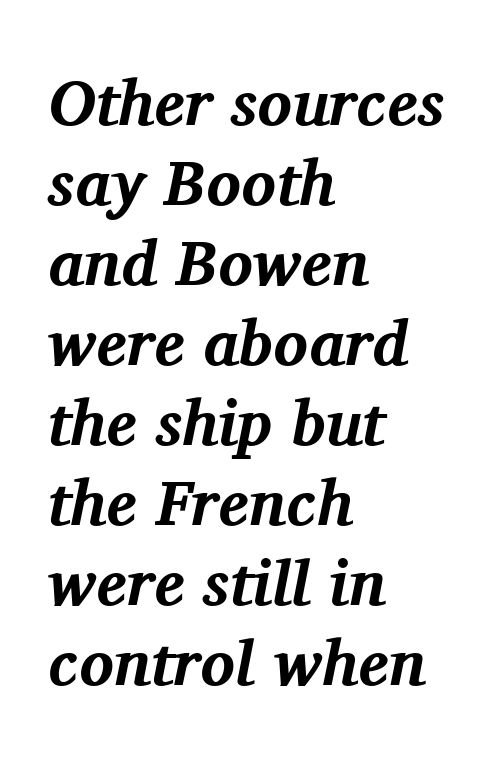
The image shows 64 px bold serif type, italic (leaning right); set left-aligned, normal line spacing (1.25x), normal letter spacing, not underlined; medium stroke contrast and a medium x-height.
